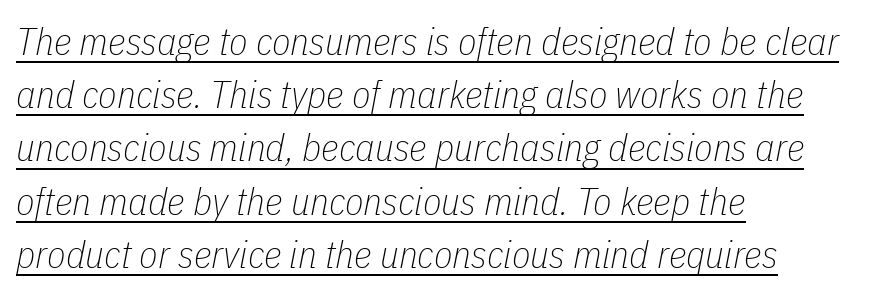
Slant detected: the letters are inclined. The tracking reads as untouched default to a designer's eye. A student would call this left alignment; a typographer would say flush left, rag right. Stem width sits at or under what a default text font uses. Leading matches the norm, producing a regular column. A typesetter would call this proportional, since set widths differ per character.
